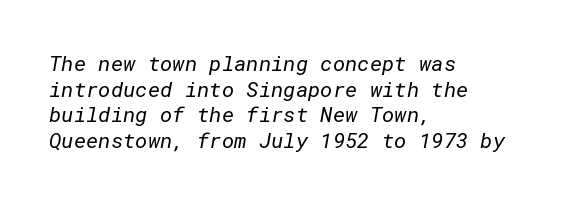
The image shows 21 px text type; set left-aligned, line spacing 1.22x, normal letter spacing, not underlined.
